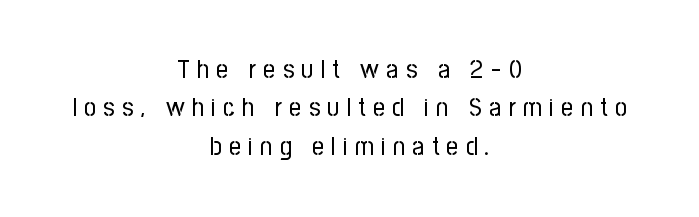
{"italic": "no", "bold": "no", "underline": "no", "align": "center", "line_spacing": "normal", "line_spacing_ratio": 1.48, "letter_spacing": "wide", "letter_spacing_em": 0.28, "glyph_px": 26}
